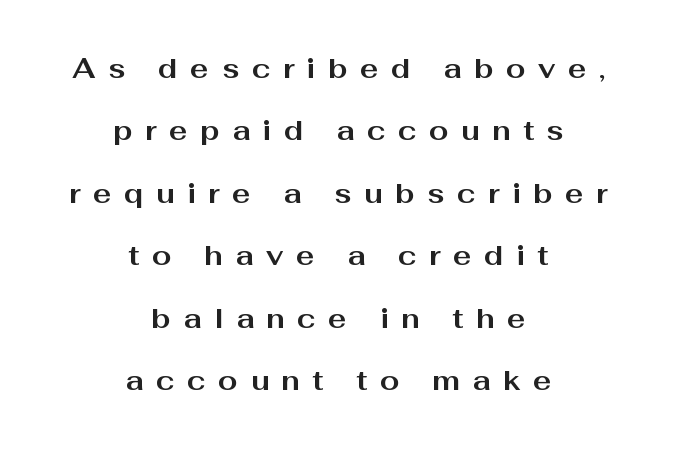
Q: Is the text bold? A: Yes.
Q: Is the text italic (slanted)? A: No, it is upright.
Q: Is the typeface a serif or a sans-serif typeface? A: Sans-serif.
Q: Is the text underlined? A: No.
Q: How is the paragraph aligned? A: Centered.
Q: Is the spacing between letters normal or unusually wide? A: Unusually wide.
Q: Is the spacing between lines tight, normal or loose? A: Loose.
Q: Width (condensed, normal, or wide)? A: Wide.
Q: Stroke contrast? A: Medium.
Q: x-height? A: Medium.
Q: Monospaced? A: No.
